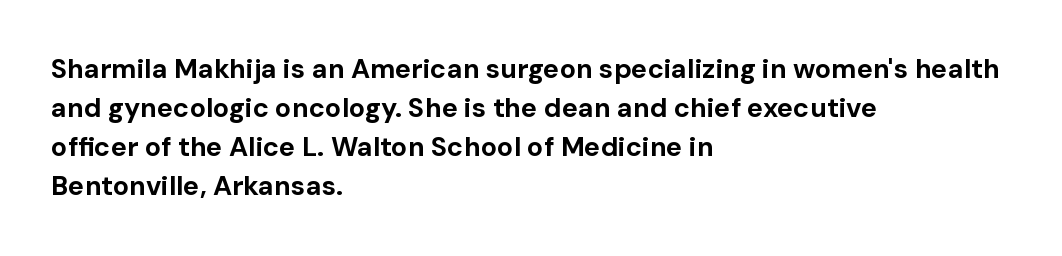
{"italic": "no", "bold": "yes", "underline": "no", "align": "left", "line_spacing": "normal", "line_spacing_ratio": 1.45, "letter_spacing": "normal", "letter_spacing_em": 0.0, "glyph_px": 27}
